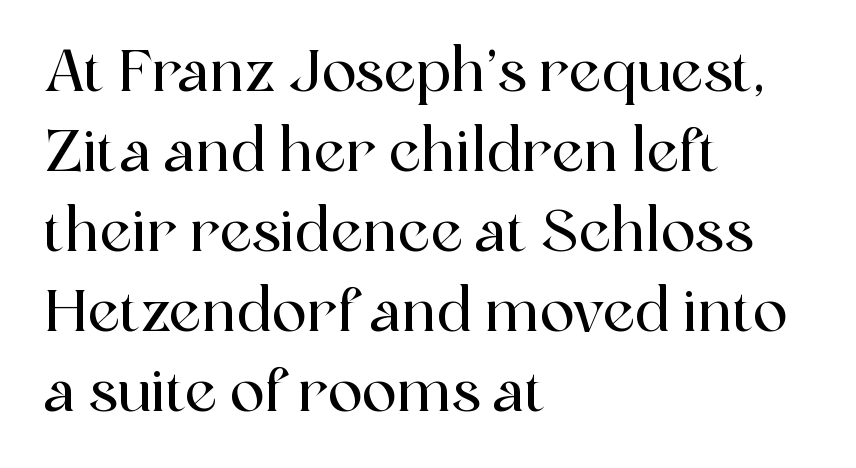
This is roman type, the default non-slanted kind. The glyphs are unaccompanied by any horizontal stroke below them. The face used here is seriffed, in the tradition of book romans. Spacing verdict: proportional, widths tailored to each character.
